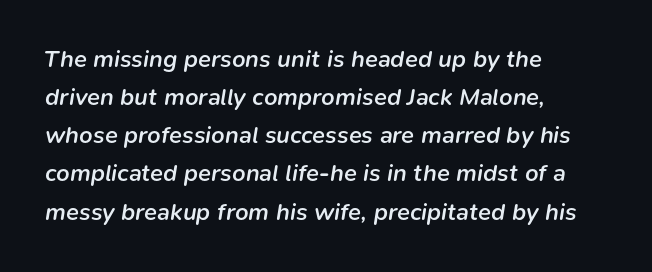
The image shows 24 px text type, italic (leaning right); set left-aligned, normal line spacing (1.59x), normal letter spacing, not underlined.
